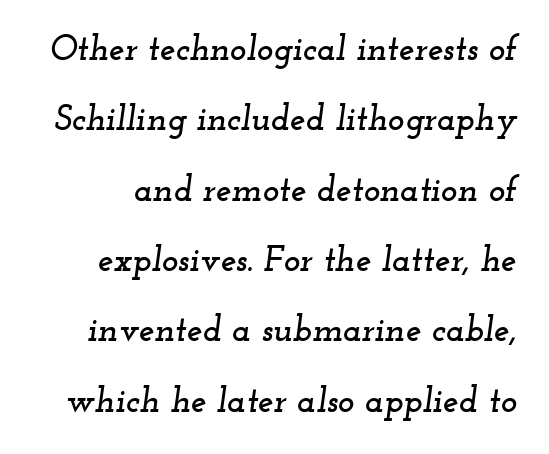
The image shows 35 px wide serif type, italic (leaning right); set loose line spacing (2.01x), normal letter spacing, not underlined; low stroke contrast and a small x-height.
